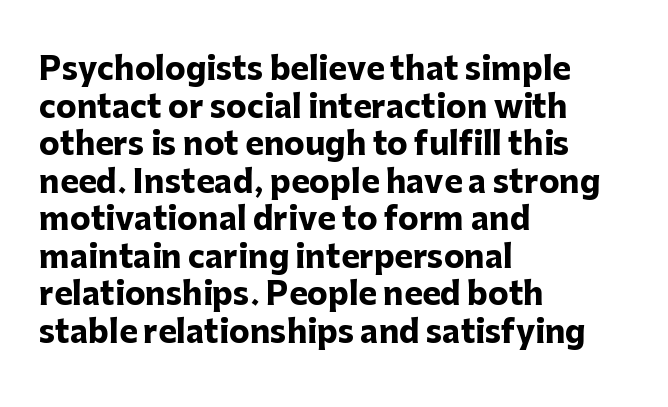
Q: Is the text bold? A: Yes.
Q: Is the text italic (slanted)? A: No, it is upright.
Q: Is the typeface a serif or a sans-serif typeface? A: Sans-serif.
Q: Is the text underlined? A: No.
Q: How is the paragraph aligned? A: Left-aligned.
Q: Is the spacing between letters normal or unusually wide? A: Normal.
Q: Width (condensed, normal, or wide)? A: Normal.
Q: Stroke contrast? A: Low.
Q: x-height? A: Medium.
Q: Monospaced? A: No.
